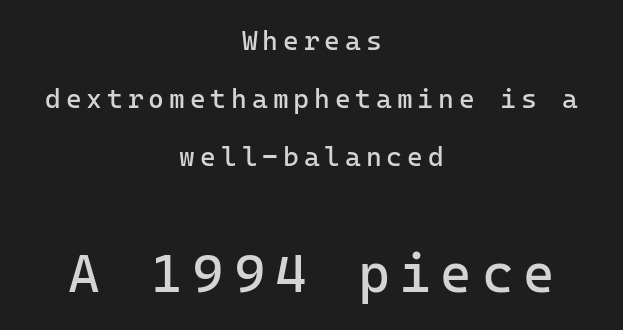
Q: Is the text bold? A: No.
Q: Is the text italic (slanted)? A: No, it is upright.
Q: Is the typeface a serif or a sans-serif typeface? A: Sans-serif.
Q: Is the text underlined? A: No.
Q: How is the paragraph aligned? A: Centered.
Q: Is the spacing between lines tight, normal or loose? A: Loose.
Q: Which block of text is set in a larger size, the first (top) or the second (bottom)? A: The second (bottom) one.
Q: Width (condensed, normal, or wide)? A: Normal.
Q: Stroke contrast? A: Low.
Q: x-height? A: Medium.
